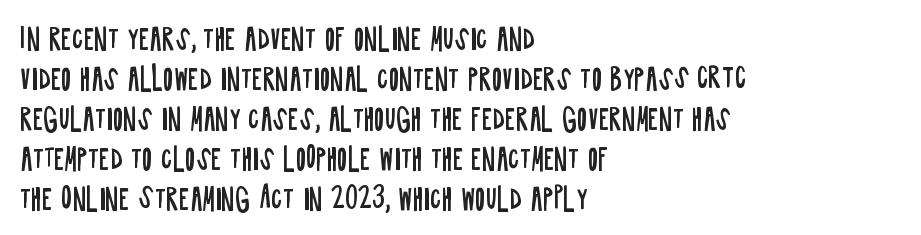
{"serif": "no", "italic": "no", "bold": "no", "weight": "regular", "width": "condensed", "stroke_contrast": "low", "x_height": "large", "monospaced": "no", "underline": "no", "align": "left", "line_spacing": "normal", "line_spacing_ratio": 1.43, "letter_spacing": "normal", "letter_spacing_em": 0.0, "glyph_px": 28}
